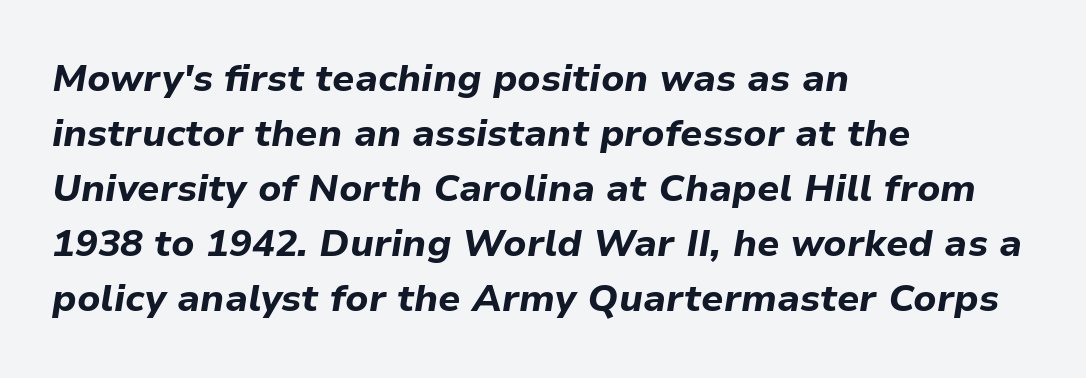
Q: Is the text bold? A: Yes.
Q: Is the text italic (slanted)? A: Yes, it leans right by about 9 degrees.
Q: Is the text underlined? A: No.
Q: How is the paragraph aligned? A: Left-aligned.
Q: Is the spacing between letters normal or unusually wide? A: Normal.
Q: Is the spacing between lines tight, normal or loose? A: Normal.
Q: Width (condensed, normal, or wide)? A: Normal.
Q: Stroke contrast? A: Low.
Q: x-height? A: Medium.
Q: Monospaced? A: No.
